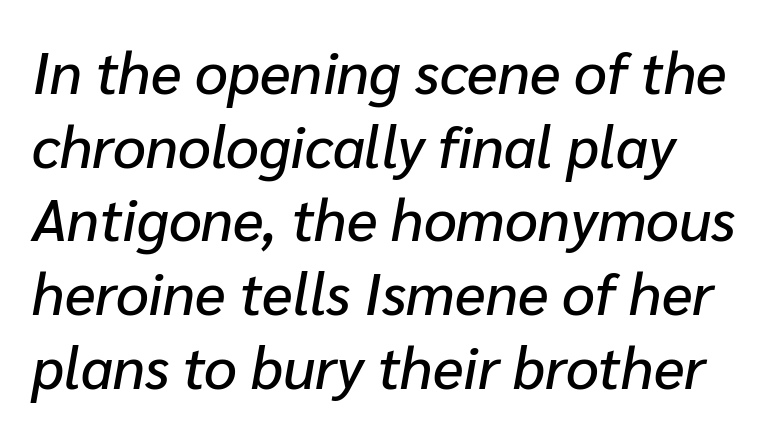
{"italic": "yes", "lean": "right", "slant_degrees": 10, "width": "normal", "stroke_contrast": "low", "x_height": "medium", "monospaced": "no", "underline": "no", "align": "left", "line_spacing": "normal", "line_spacing_ratio": 1.27, "letter_spacing": "normal", "letter_spacing_em": 0.0, "glyph_px": 58}
